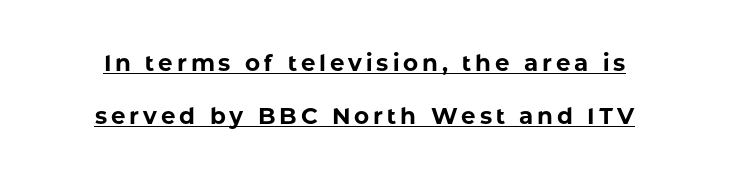
Caption: bold face, heavy strokes. The glyphs are accompanied by a horizontal stroke just below them. Posture: upright roman. Successive baselines arrive slowly, with a big drop between each.
